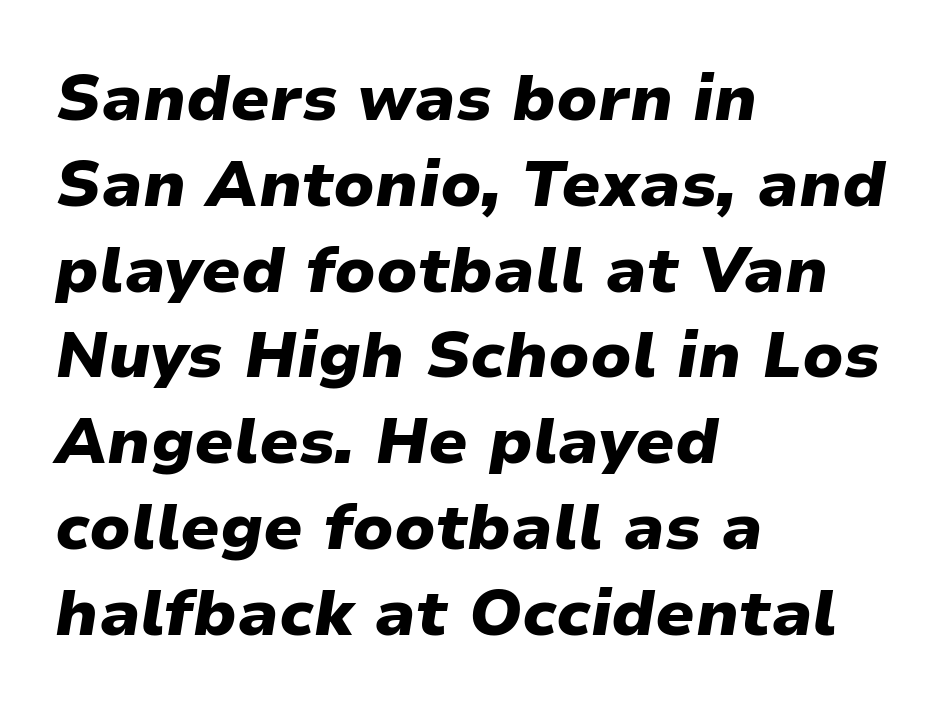
The image shows 64 px heavy type, italic (leaning right); set left-aligned, normal line spacing (1.34x), normal letter spacing, not underlined; low stroke contrast and a medium x-height.
